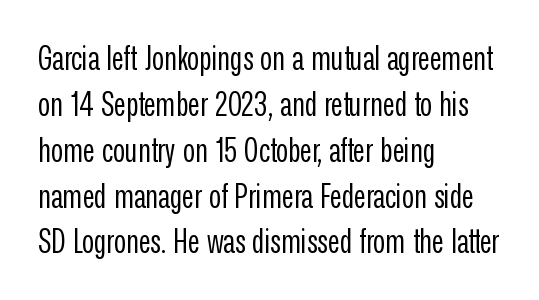
Observe the absence of serifs on each vertical stroke in this sample. Note the varied advance widths — an 'i' is clearly narrower than an 'm'. In terms of leading, this rendering sits right in the middle. Glance below the letters and you will spot only blank space. Words appear dense and cohesive because spacing is normal.
